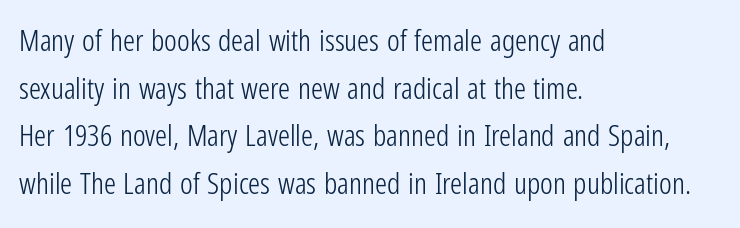
The image shows 30 px light, condensed sans-serif type, upright; set left-aligned, normal line spacing (1.59x), normal letter spacing, not underlined; low stroke contrast and a medium x-height.
